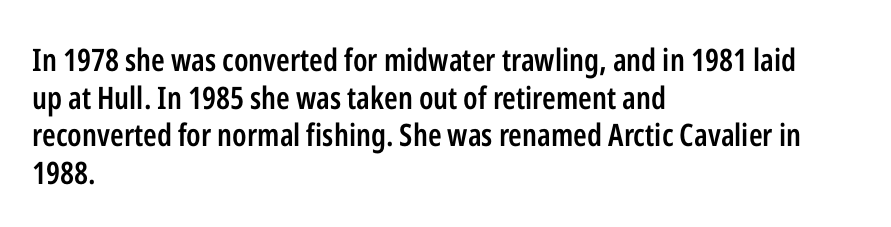
{"serif": "no", "italic": "no", "bold": "semi", "weight": "semibold", "width": "condensed", "stroke_contrast": "low", "x_height": "medium", "monospaced": "no", "underline": "no", "align": "left", "line_spacing_ratio": 1.21, "letter_spacing": "normal", "letter_spacing_em": 0.0, "glyph_px": 31}
